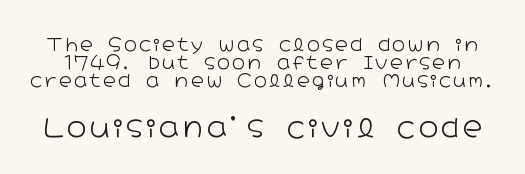
Q: Is the text bold? A: No.
Q: Is the text italic (slanted)? A: No, it is upright.
Q: Is the text underlined? A: No.
Q: Is the spacing between lines tight, normal or loose? A: Tight.
Q: Which block of text is set in a larger size, the first (top) or the second (bottom)? A: The second (bottom) one.
